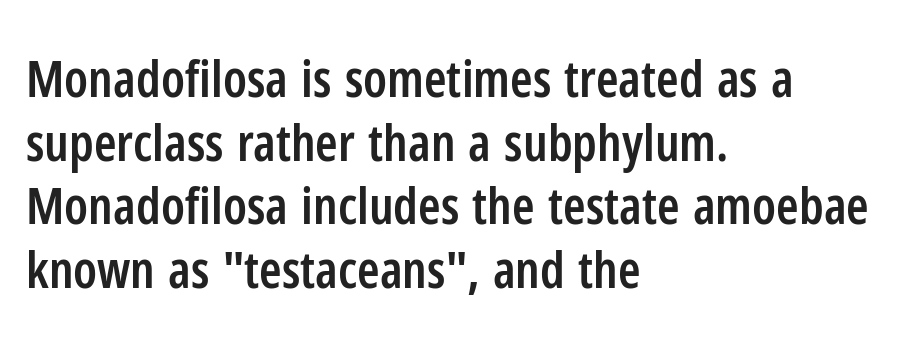
Q: Is the text bold? A: Semi-bold.
Q: Is the text italic (slanted)? A: No, it is upright.
Q: Is the typeface a serif or a sans-serif typeface? A: Sans-serif.
Q: Is the text underlined? A: No.
Q: How is the paragraph aligned? A: Left-aligned.
Q: Is the spacing between letters normal or unusually wide? A: Normal.
Q: Is the spacing between lines tight, normal or loose? A: Normal.
Q: Width (condensed, normal, or wide)? A: Condensed.
Q: Stroke contrast? A: Low.
Q: x-height? A: Medium.
Q: Monospaced? A: No.
